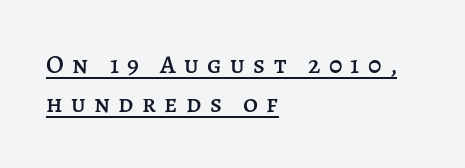
Q: Is the text italic (slanted)? A: No, it is upright.
Q: Is the text underlined? A: Yes.
Q: How is the paragraph aligned? A: Left-aligned.
Q: Is the spacing between letters normal or unusually wide? A: Unusually wide.
Q: Is the spacing between lines tight, normal or loose? A: Normal.
